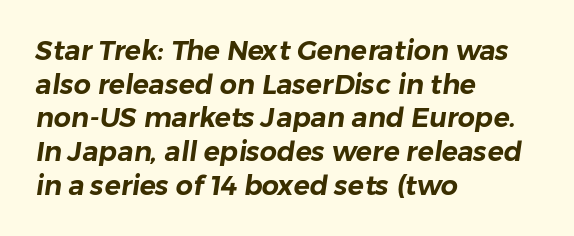
Q: Is the text underlined? A: No.
Q: How is the paragraph aligned? A: Left-aligned.
Q: Is the spacing between letters normal or unusually wide? A: Normal.
Q: Is the spacing between lines tight, normal or loose? A: Normal.
